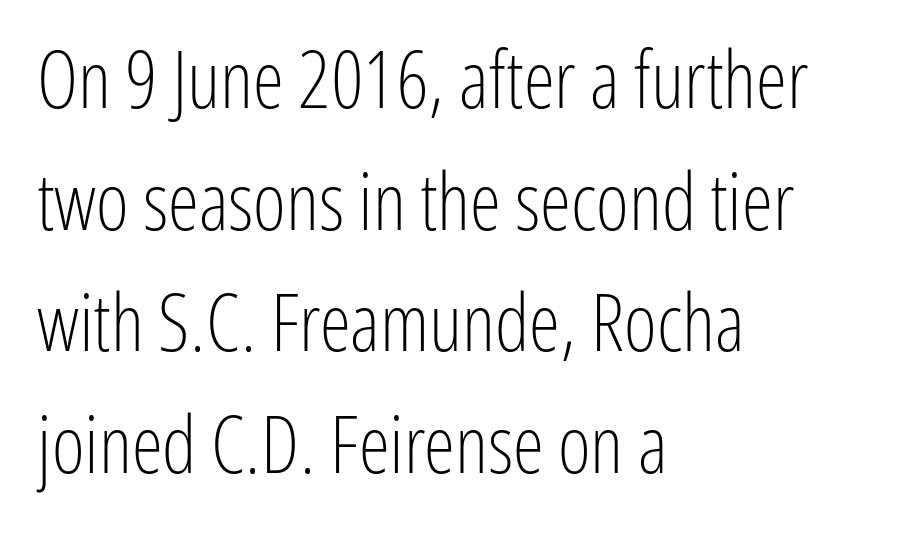
{"serif": "no", "italic": "no", "bold": "no", "weight": "light", "width": "condensed", "stroke_contrast": "low", "x_height": "medium", "monospaced": "no", "underline": "no", "align": "left", "line_spacing": "normal", "line_spacing_ratio": 1.54, "letter_spacing": "normal", "letter_spacing_em": 0.0, "glyph_px": 79}
